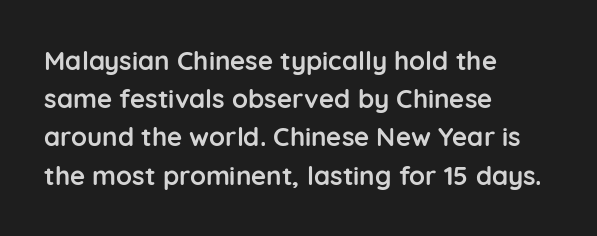
The image shows 26 px bold type, upright; set left-aligned, normal line spacing (1.47x), normal letter spacing, not underlined.
